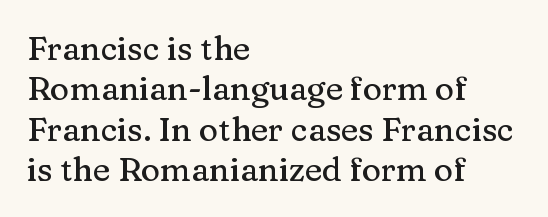
{"serif": "yes", "italic": "no", "width": "normal", "stroke_contrast": "medium", "x_height": "medium", "monospaced": "no", "underline": "no", "align": "left", "line_spacing_ratio": 1.22, "letter_spacing": "normal", "letter_spacing_em": 0.0, "glyph_px": 33}
